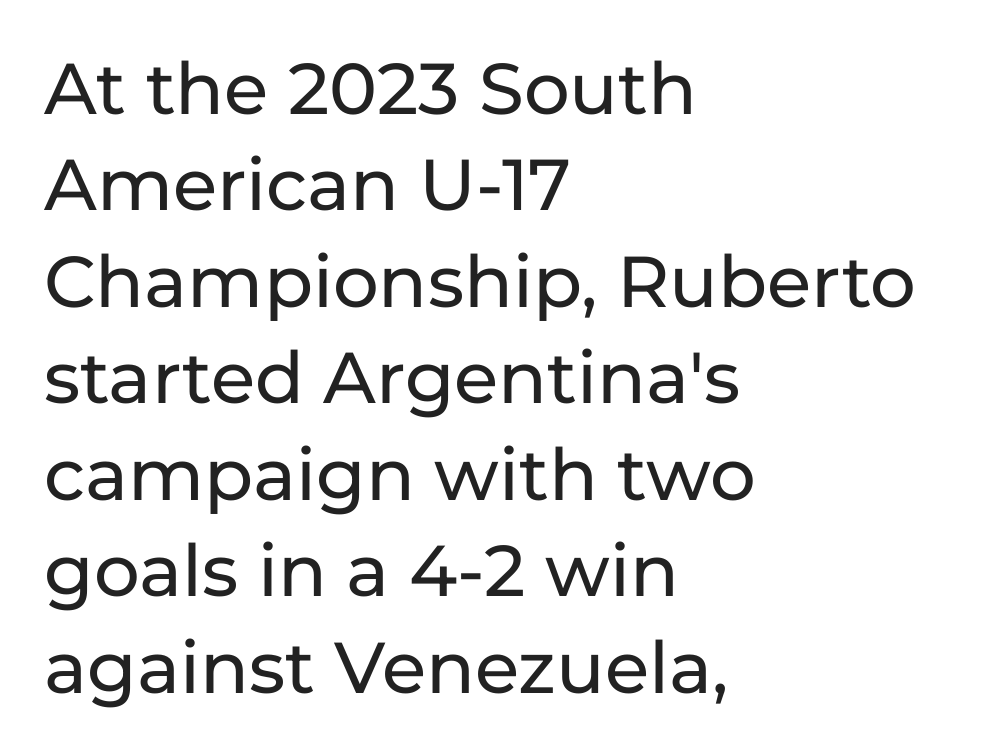
Q: Is the text italic (slanted)? A: No, it is upright.
Q: Is the typeface a serif or a sans-serif typeface? A: Sans-serif.
Q: Is the text underlined? A: No.
Q: How is the paragraph aligned? A: Left-aligned.
Q: Is the spacing between letters normal or unusually wide? A: Normal.
Q: Is the spacing between lines tight, normal or loose? A: Normal.
Q: Width (condensed, normal, or wide)? A: Normal.
Q: Stroke contrast? A: Low.
Q: x-height? A: Medium.
Q: Monospaced? A: No.
